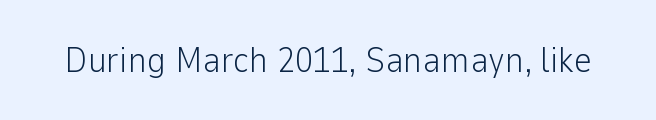
Each letter's strokes conclude bluntly, with no projecting serifs. Does the lettering tilt? It doesn't — this is upright. These lines are rendered in a variable-pitch font. The space directly below the letters is spotless.
